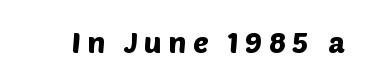
{"serif": "no", "width": "normal", "stroke_contrast": "low", "x_height": "large", "monospaced": "no", "underline": "no", "letter_spacing": "wide", "letter_spacing_em": 0.22, "glyph_px": 29}
